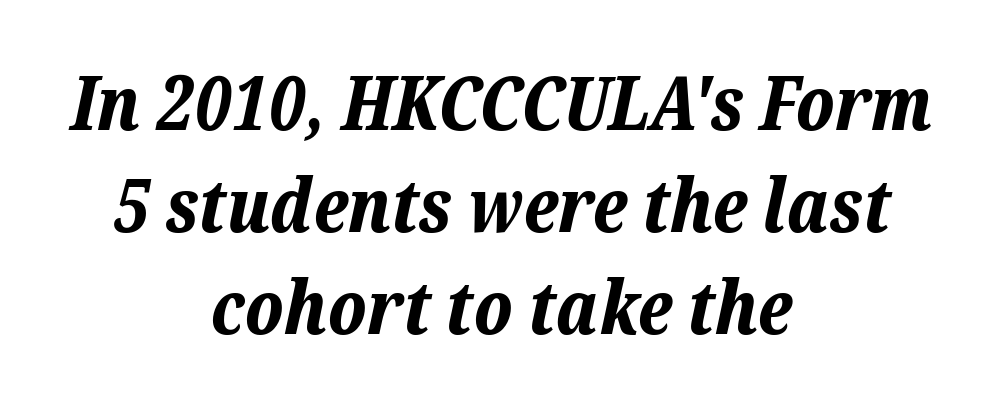
The paragraph shown floats in the horizontal middle. These lines sit exactly where default settings would place them. The characters look thick and weighty, a clear bold. How are the letters spaced? Ordinarily, with no added tracking.
